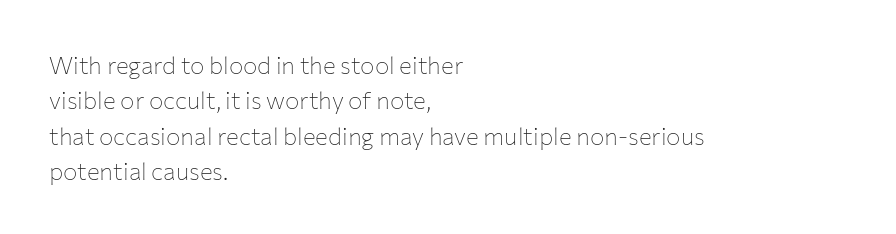
Tracking value appears to be zero — textbook default spacing. Posture: straight, roman, zero tilt. Leftover space on each line is placed entirely after the last word. This is not heavy type; no bold has been used.
